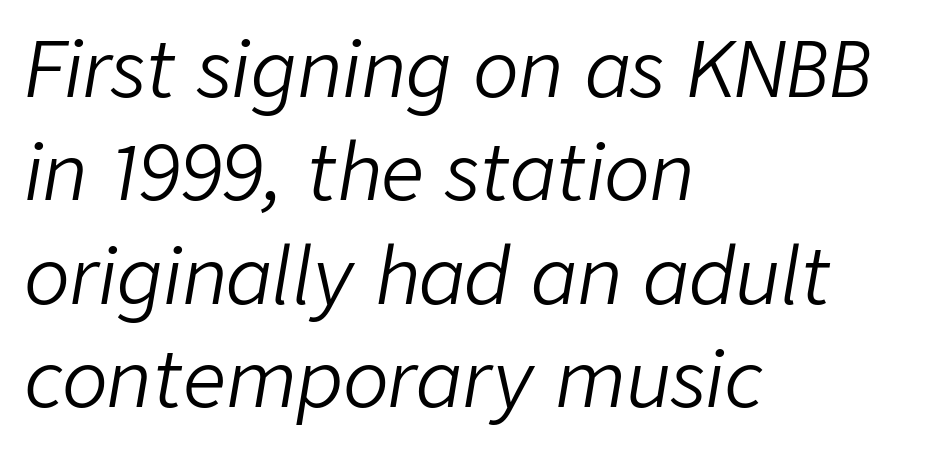
Q: Is the text bold? A: No.
Q: Is the text italic (slanted)? A: Yes, it leans right by about 9 degrees.
Q: Is the text underlined? A: No.
Q: How is the paragraph aligned? A: Left-aligned.
Q: Is the spacing between letters normal or unusually wide? A: Normal.
Q: Is the spacing between lines tight, normal or loose? A: Normal.
Q: Width (condensed, normal, or wide)? A: Normal.
Q: Stroke contrast? A: Low.
Q: x-height? A: Medium.
Q: Monospaced? A: No.
